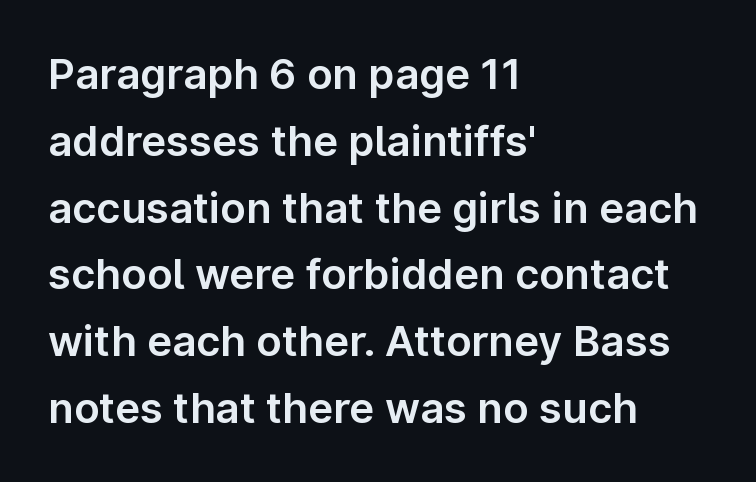
The image shows 42 px sans-serif type, upright; set left-aligned, normal line spacing (1.59x), normal letter spacing, not underlined; low stroke contrast and a medium x-height.
